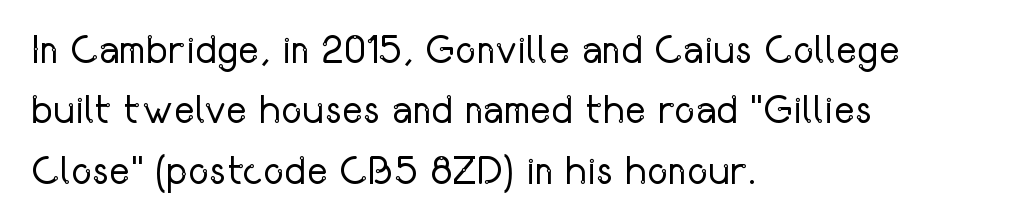
Q: Is the text bold? A: No.
Q: Is the text italic (slanted)? A: No, it is upright.
Q: Is the typeface a serif or a sans-serif typeface? A: Sans-serif.
Q: Is the text underlined? A: No.
Q: How is the paragraph aligned? A: Left-aligned.
Q: Is the spacing between letters normal or unusually wide? A: Normal.
Q: Is the spacing between lines tight, normal or loose? A: Normal.
Q: Width (condensed, normal, or wide)? A: Condensed.
Q: Stroke contrast? A: Low.
Q: x-height? A: Medium.
Q: Monospaced? A: No.
